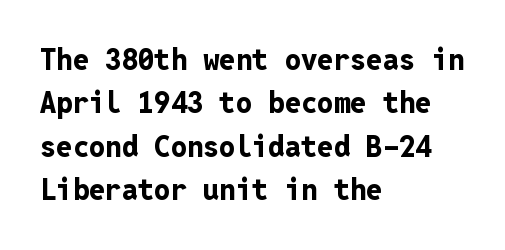
Q: Is the text bold? A: Yes.
Q: Is the text italic (slanted)? A: No, it is upright.
Q: Is the typeface a serif or a sans-serif typeface? A: Sans-serif.
Q: Is the text underlined? A: No.
Q: How is the paragraph aligned? A: Left-aligned.
Q: Is the spacing between letters normal or unusually wide? A: Normal.
Q: Is the spacing between lines tight, normal or loose? A: Normal.
Q: Width (condensed, normal, or wide)? A: Normal.
Q: Stroke contrast? A: Low.
Q: x-height? A: Medium.
Q: Monospaced? A: Yes.
